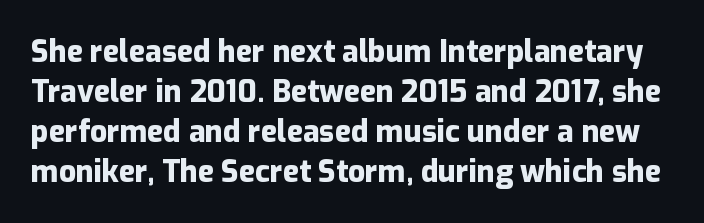
{"serif": "no", "italic": "no", "bold": "yes", "weight": "heavy", "width": "normal", "stroke_contrast": "low", "x_height": "medium", "monospaced": "no", "underline": "no", "line_spacing": "normal", "line_spacing_ratio": 1.33, "letter_spacing": "normal", "letter_spacing_em": 0.0, "glyph_px": 30}
